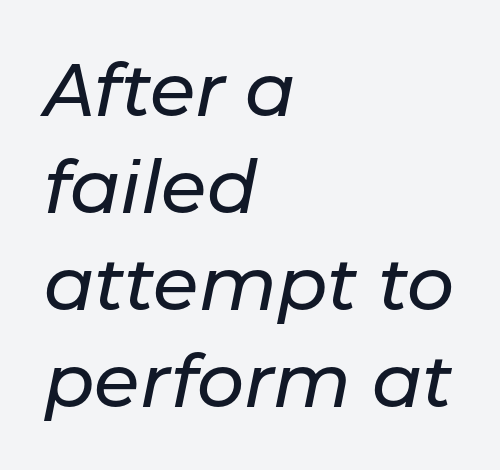
{"italic": "yes", "lean": "right", "slant_degrees": 11, "width": "normal", "stroke_contrast": "low", "x_height": "medium", "monospaced": "no", "underline": "no", "align": "left", "line_spacing": "normal", "line_spacing_ratio": 1.31, "letter_spacing": "normal", "letter_spacing_em": 0.0, "glyph_px": 74}
